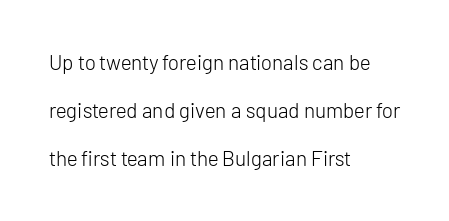
Q: Is the text bold? A: No.
Q: Is the text italic (slanted)? A: No, it is upright.
Q: Is the text underlined? A: No.
Q: How is the paragraph aligned? A: Left-aligned.
Q: Is the spacing between letters normal or unusually wide? A: Normal.
Q: Is the spacing between lines tight, normal or loose? A: Loose.
